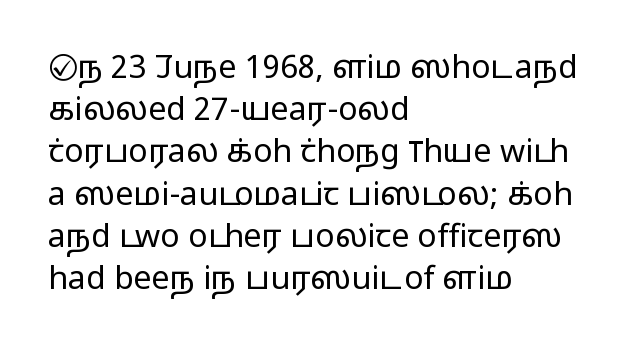
{"serif": "no", "italic": "no", "bold": "no", "weight": "light", "width": "wide", "stroke_contrast": "low", "x_height": "medium", "monospaced": "no", "underline": "no", "align": "left", "line_spacing": "normal", "line_spacing_ratio": 1.32, "letter_spacing": "normal", "letter_spacing_em": 0.0, "glyph_px": 32}
